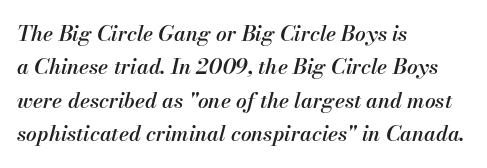
The lettering tilts uniformly, giving the passage an italic look. Notice the strokes are somewhat thickened but not fully heavy: this is a semibold. Type without underlining. These lines keep a tight, regular rhythm from letter to letter. Vertical spacing — default.
